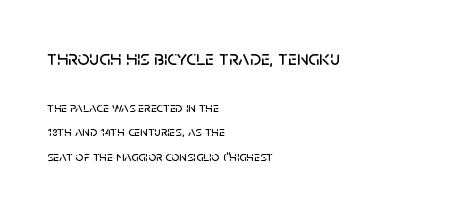
Leftover space on each line is placed entirely after the last word. How are the letters spaced? Ordinarily, with no added tracking. Check under the words: just untouched page. The letters stand straight up with perfectly vertical stems. Block one is the big one; block two sits smaller underneath.
